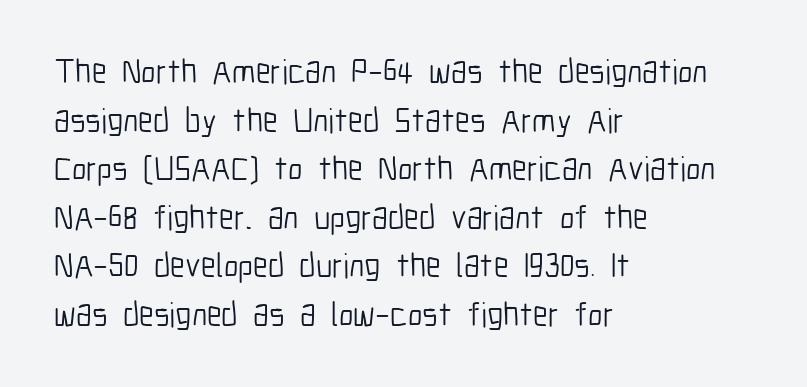
Q: Is the text bold? A: No.
Q: Is the text italic (slanted)? A: No, it is upright.
Q: Is the typeface a serif or a sans-serif typeface? A: Sans-serif.
Q: Is the text underlined? A: No.
Q: How is the paragraph aligned? A: Left-aligned.
Q: Is the spacing between letters normal or unusually wide? A: Normal.
Q: Is the spacing between lines tight, normal or loose? A: Normal.
Q: Width (condensed, normal, or wide)? A: Condensed.
Q: Stroke contrast? A: Low.
Q: x-height? A: Medium.
Q: Monospaced? A: No.
